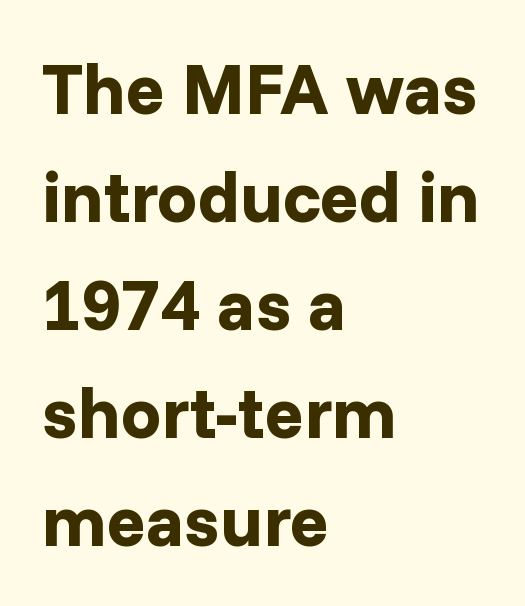
{"serif": "no", "italic": "no", "bold": "yes", "weight": "bold", "width": "normal", "stroke_contrast": "low", "x_height": "medium", "monospaced": "no", "underline": "no", "align": "left", "line_spacing": "normal", "line_spacing_ratio": 1.5, "letter_spacing": "normal", "letter_spacing_em": 0.0, "glyph_px": 72}
